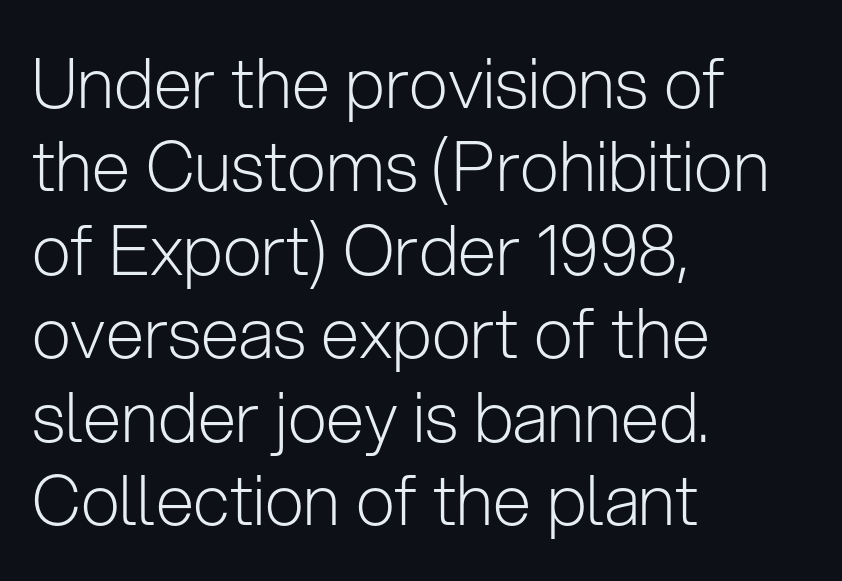
Tracking here is standard; glyphs follow each other at the usual distance. Just letters on the line, the space beneath them empty. The compositor pushed each line to the left boundary. A sans-serif font was chosen for this passage. Characters remain perfectly vertical along every line.
